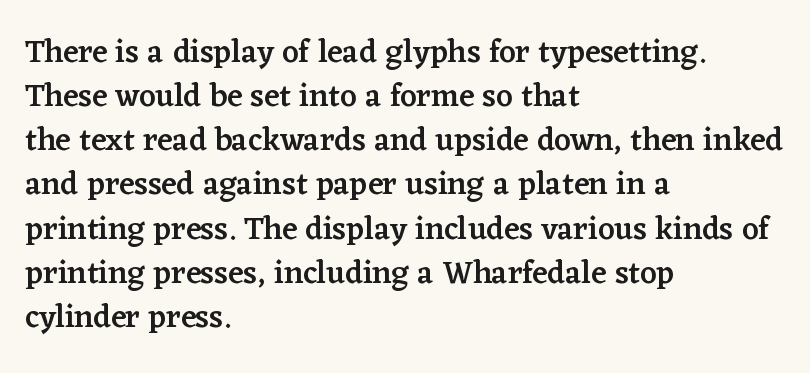
Q: Is the text bold? A: Semi-bold.
Q: Is the text italic (slanted)? A: No, it is upright.
Q: Is the typeface a serif or a sans-serif typeface? A: Serif.
Q: Is the text underlined? A: No.
Q: How is the paragraph aligned? A: Left-aligned.
Q: Is the spacing between letters normal or unusually wide? A: Normal.
Q: Is the spacing between lines tight, normal or loose? A: Normal.
Q: Width (condensed, normal, or wide)? A: Normal.
Q: Stroke contrast? A: Low.
Q: x-height? A: Medium.
Q: Monospaced? A: No.
